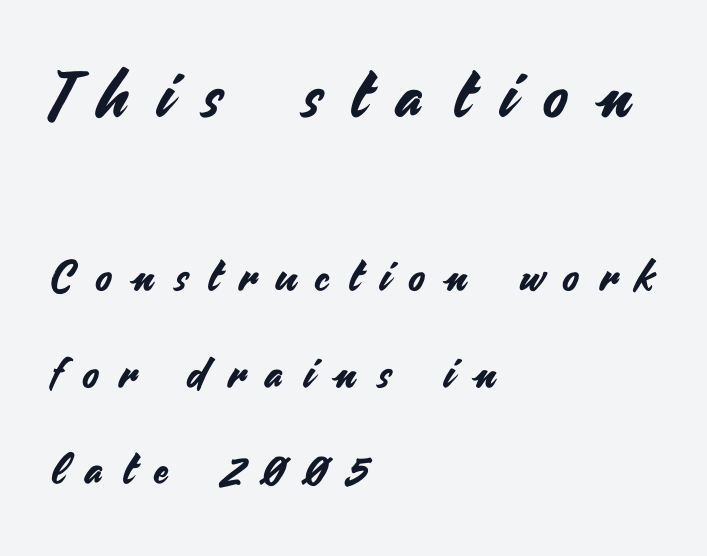
The image shows 63 px sans-serif type; set left-aligned, loose line spacing (2.3x), unusually wide letter spacing (+0.48 em), not underlined; the first (top) block is 1.5x larger; medium stroke contrast and a small x-height.
